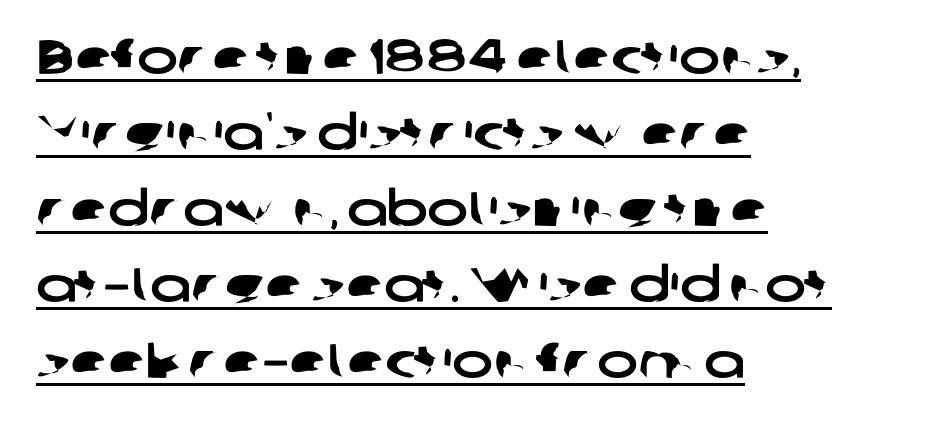
The face used here appears with an underline applied. Inter-character spacing is left at the font's built-in metrics. A student would call this left alignment; a typographer would say flush left, rag right. The designer went with a sans here, leaving each stem footless. Each new line begins a customary step beneath the previous one.
